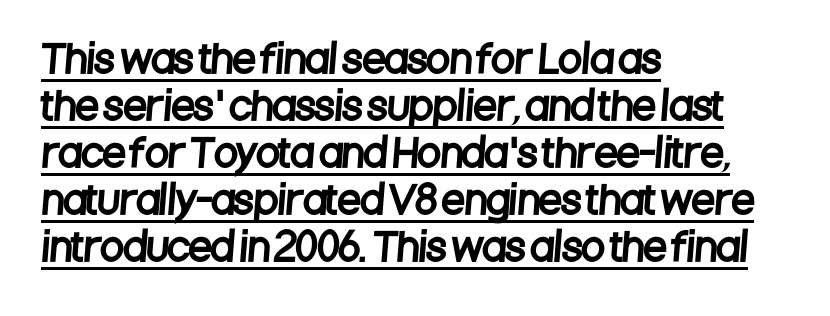
The image shows 38 px condensed sans-serif type; set left-aligned, line spacing 1.24x, normal letter spacing, underlined; low stroke contrast and a large x-height.
